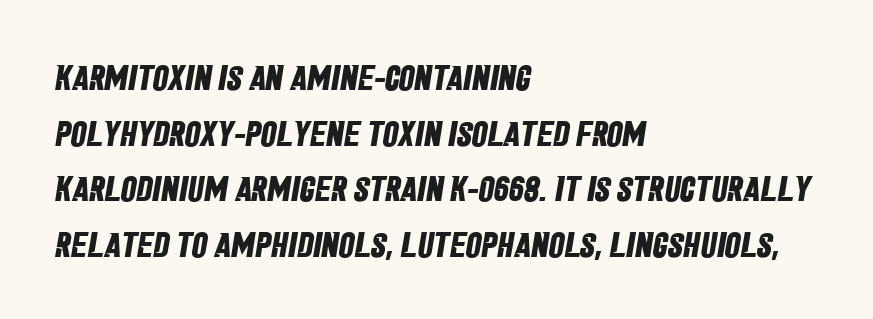
The image shows 35 px bold, condensed sans-serif type; set left-aligned, normal line spacing (1.59x), normal letter spacing, not underlined; low stroke contrast and a large x-height.
